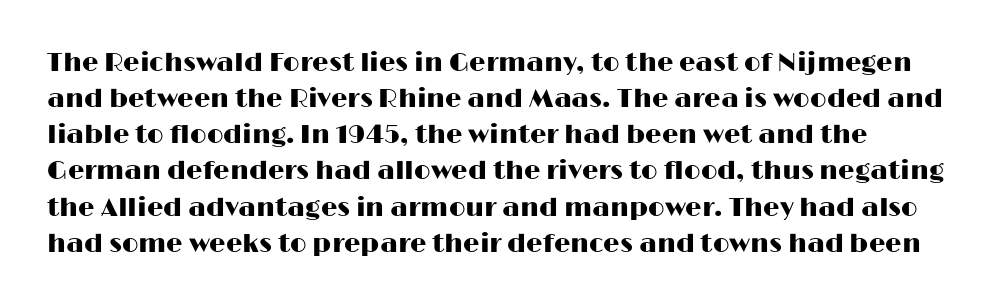
Q: Is the text italic (slanted)? A: No, it is upright.
Q: Is the text underlined? A: No.
Q: Is the spacing between letters normal or unusually wide? A: Normal.
Q: Is the spacing between lines tight, normal or loose? A: Normal.
